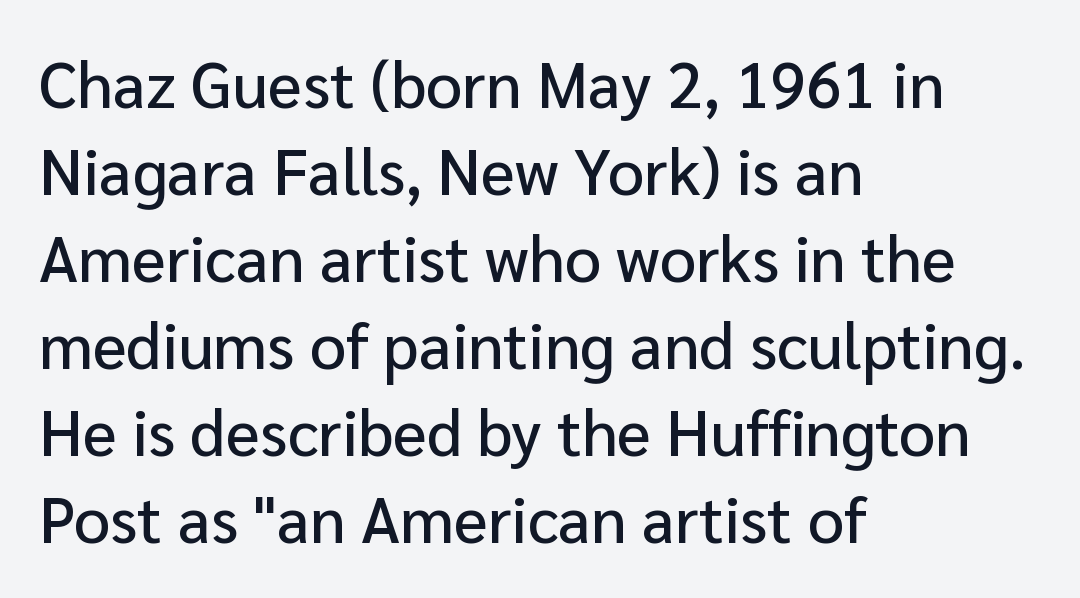
{"serif": "no", "italic": "no", "width": "normal", "stroke_contrast": "low", "x_height": "medium", "monospaced": "no", "underline": "no", "align": "left", "line_spacing": "normal", "line_spacing_ratio": 1.36, "letter_spacing": "normal", "letter_spacing_em": 0.0, "glyph_px": 64}
